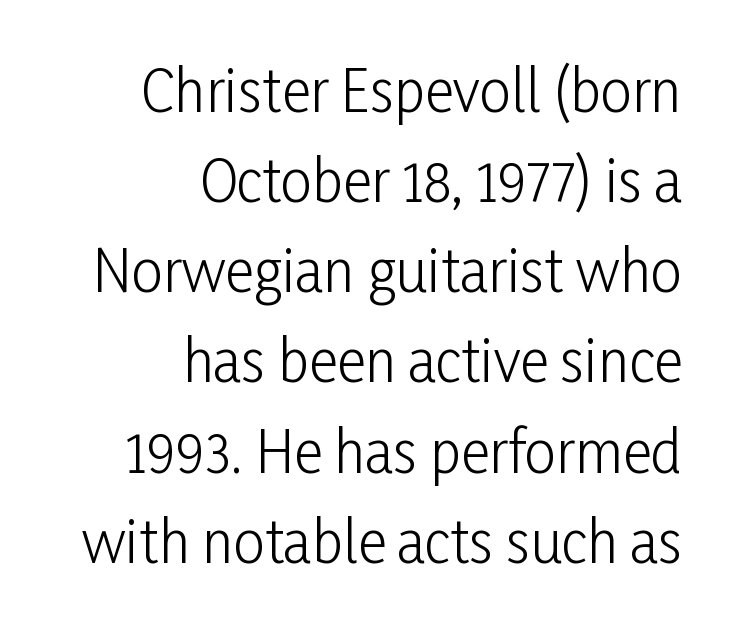
{"serif": "no", "italic": "no", "bold": "no", "weight": "light", "width": "condensed", "stroke_contrast": "low", "x_height": "medium", "monospaced": "no", "underline": "no", "align": "right", "line_spacing": "normal", "line_spacing_ratio": 1.61, "letter_spacing": "normal", "letter_spacing_em": 0.0, "glyph_px": 56}
